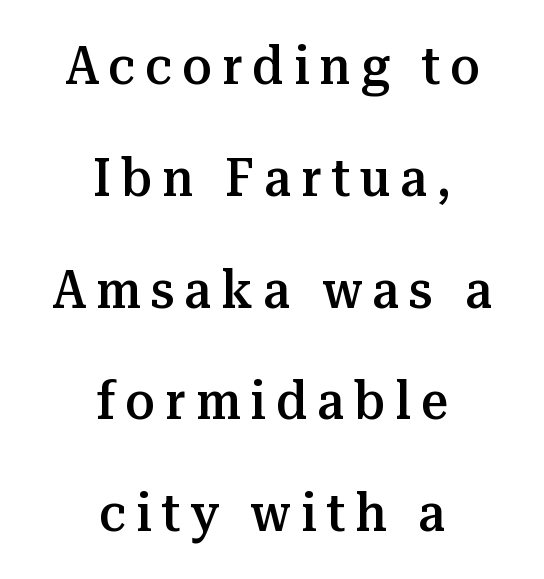
Q: Is the text bold? A: Semi-bold.
Q: Is the text italic (slanted)? A: No, it is upright.
Q: Is the typeface a serif or a sans-serif typeface? A: Serif.
Q: Is the text underlined? A: No.
Q: How is the paragraph aligned? A: Centered.
Q: Is the spacing between lines tight, normal or loose? A: Loose.
Q: Width (condensed, normal, or wide)? A: Normal.
Q: Stroke contrast? A: Medium.
Q: x-height? A: Medium.
Q: Monospaced? A: No.
